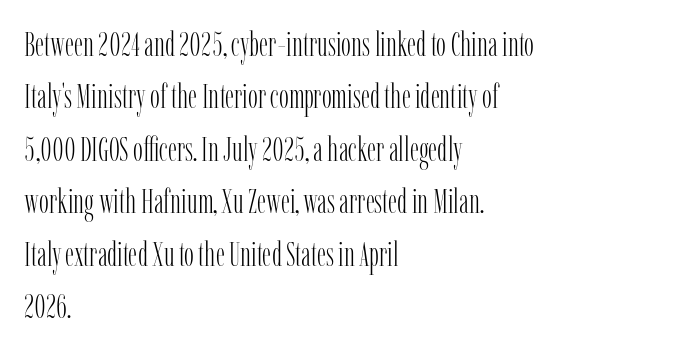
{"serif": "yes", "italic": "no", "bold": "no", "weight": "light", "width": "condensed", "stroke_contrast": "low", "x_height": "medium", "monospaced": "no", "underline": "no", "align": "left", "line_spacing": "normal", "line_spacing_ratio": 1.59, "letter_spacing": "normal", "letter_spacing_em": 0.0, "glyph_px": 33}
